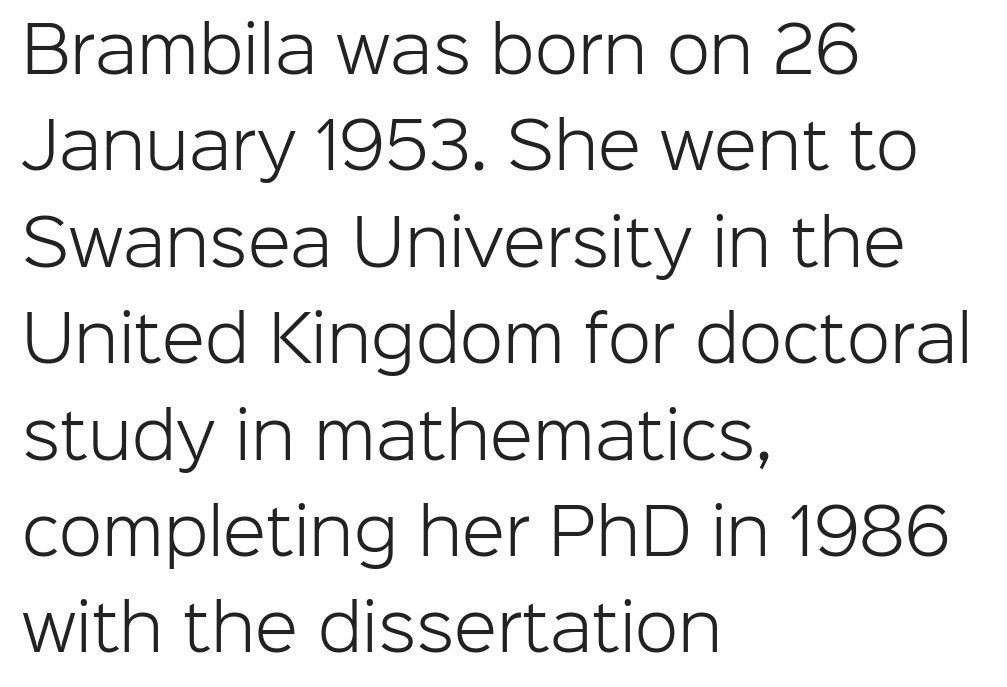
The image shows 63 px light sans-serif type, upright; set left-aligned, normal line spacing (1.53x), normal letter spacing, not underlined; low stroke contrast and a medium x-height.
